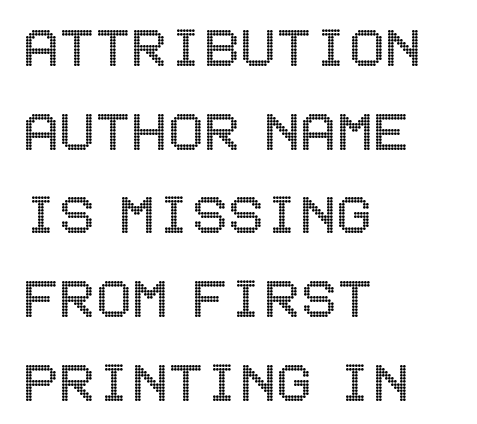
This sample is left-justified, so line endings fall wherever the words run out. Regular leading. Vertical strokes here are truly vertical. The gaps between neighbouring characters are ordinary and unremarkable. Quick note: underline off.
